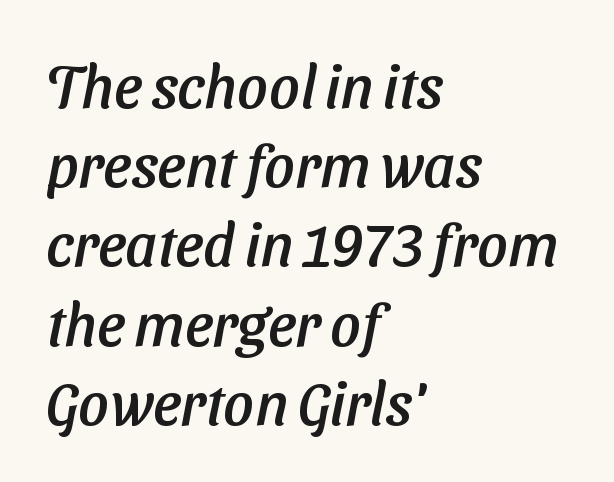
{"serif": "no", "width": "normal", "stroke_contrast": "low", "x_height": "medium", "monospaced": "no", "underline": "no", "align": "left", "line_spacing": "normal", "line_spacing_ratio": 1.32, "letter_spacing": "normal", "letter_spacing_em": 0.0, "glyph_px": 60}
